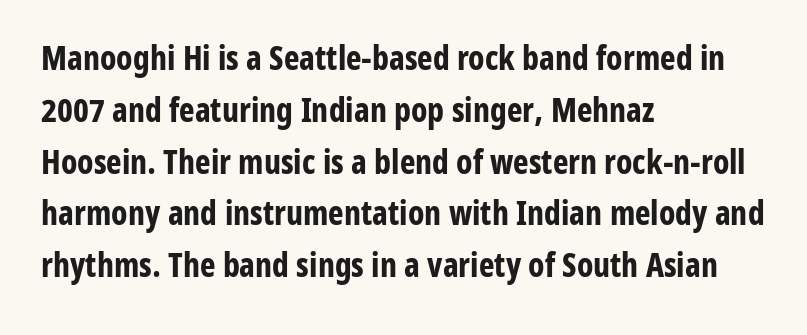
{"serif": "no", "italic": "no", "bold": "yes", "weight": "bold", "width": "condensed", "stroke_contrast": "low", "x_height": "medium", "monospaced": "no", "underline": "no", "align": "left", "line_spacing": "normal", "line_spacing_ratio": 1.57, "letter_spacing": "normal", "letter_spacing_em": 0.0, "glyph_px": 33}
